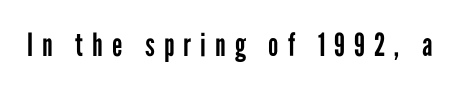
The image shows 32 px regular-weight, condensed sans-serif type, upright; set unusually wide letter spacing (+0.28 em), not underlined; low stroke contrast and a medium x-height.
